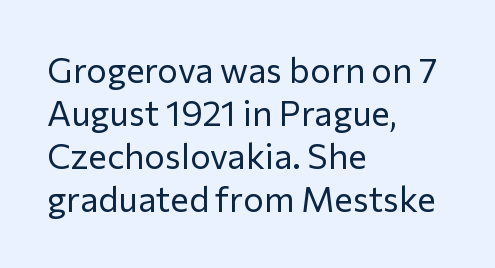
The face used here is rendered with its standard letterfit. The text block is weighted toward the left margin, trailing off unevenly rightward. Letters rest on an invisible, unmarked baseline. Nope, no serifs anywhere on these letters.
